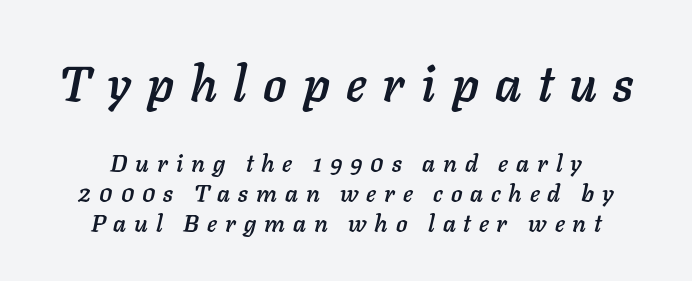
Q: Is the text italic (slanted)? A: Yes, it leans right by about 11 degrees.
Q: Is the text underlined? A: No.
Q: How is the paragraph aligned? A: Centered.
Q: Is the spacing between letters normal or unusually wide? A: Unusually wide.
Q: Is the spacing between lines tight, normal or loose? A: Normal.
Q: Which block of text is set in a larger size, the first (top) or the second (bottom)? A: The first (top) one.
Q: Width (condensed, normal, or wide)? A: Normal.
Q: Stroke contrast? A: Low.
Q: x-height? A: Medium.
Q: Monospaced? A: No.
